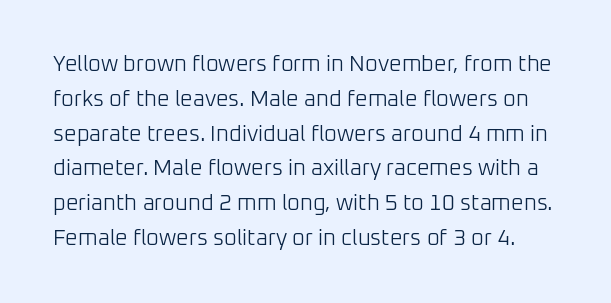
{"italic": "no", "bold": "no", "underline": "no", "line_spacing": "normal", "line_spacing_ratio": 1.58, "letter_spacing": "normal", "letter_spacing_em": 0.0, "glyph_px": 22}
